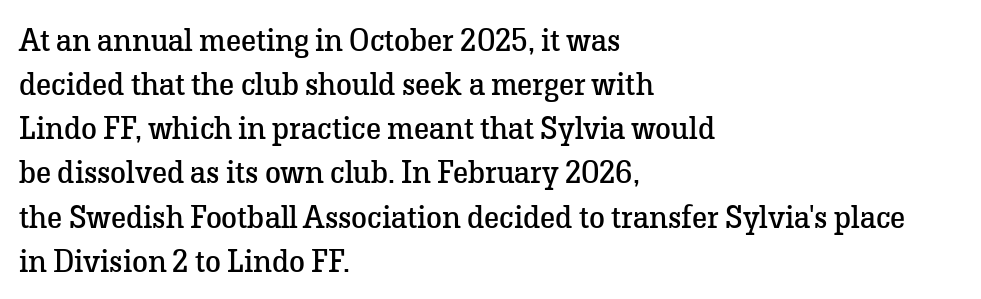
Q: Is the text bold? A: No.
Q: Is the text italic (slanted)? A: No, it is upright.
Q: Is the typeface a serif or a sans-serif typeface? A: Serif.
Q: Is the text underlined? A: No.
Q: How is the paragraph aligned? A: Left-aligned.
Q: Is the spacing between letters normal or unusually wide? A: Normal.
Q: Is the spacing between lines tight, normal or loose? A: Normal.
Q: Width (condensed, normal, or wide)? A: Normal.
Q: Stroke contrast? A: Low.
Q: x-height? A: Medium.
Q: Monospaced? A: No.
